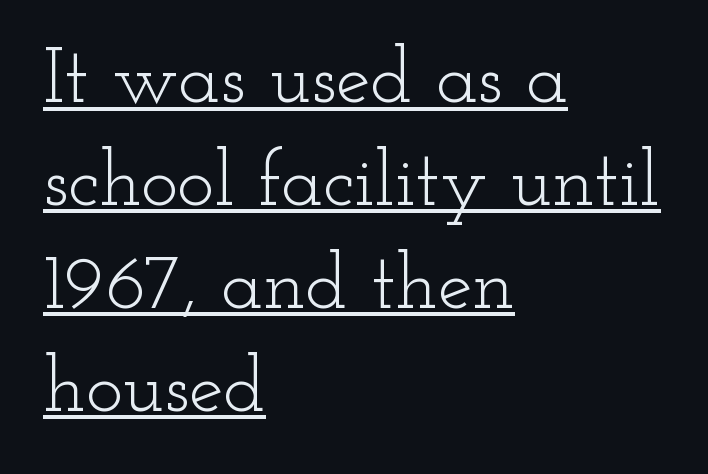
{"serif": "yes", "italic": "no", "bold": "no", "weight": "light", "width": "wide", "stroke_contrast": "low", "x_height": "small", "monospaced": "no", "underline": "yes", "align": "left", "line_spacing": "normal", "line_spacing_ratio": 1.32, "letter_spacing": "normal", "letter_spacing_em": 0.0, "glyph_px": 78}
